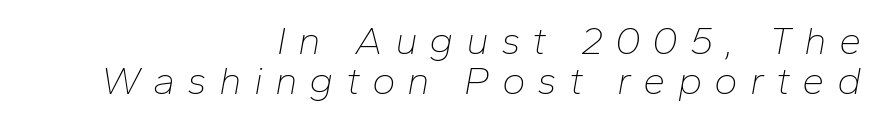
The letters are spread apart with noticeably loose tracking. A student would call this right alignment; a typographer would say flush right, rag left. Reading down the column, the eye jumps only a short way to each next line. Notice how the stems are inclined rather than vertical — that's the hallmark of italics.
